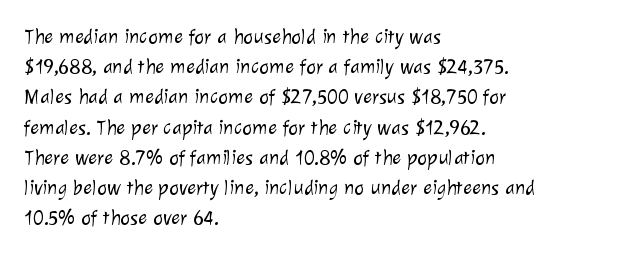
Q: Is the text bold? A: No.
Q: Is the text underlined? A: No.
Q: How is the paragraph aligned? A: Left-aligned.
Q: Is the spacing between letters normal or unusually wide? A: Normal.
Q: Is the spacing between lines tight, normal or loose? A: Normal.
